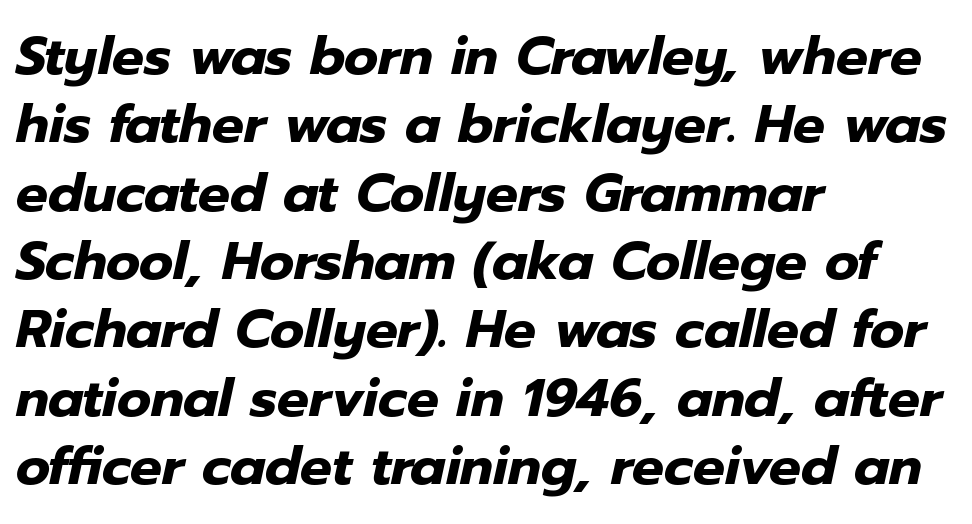
The image shows 53 px heavy type, italic (leaning right); set left-aligned, normal line spacing (1.29x), normal letter spacing, not underlined; low stroke contrast and a medium x-height.
